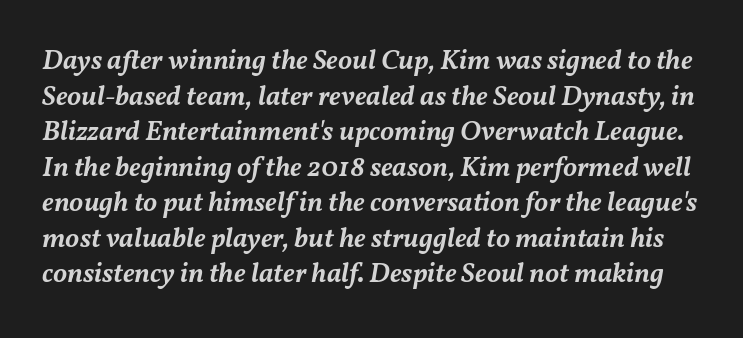
{"italic": "yes", "lean": "right", "slant_degrees": 11, "bold": "semi", "weight": "semibold", "width": "normal", "stroke_contrast": "medium", "x_height": "medium", "monospaced": "no", "underline": "no", "line_spacing": "normal", "line_spacing_ratio": 1.27, "letter_spacing": "normal", "letter_spacing_em": 0.0, "glyph_px": 28}
